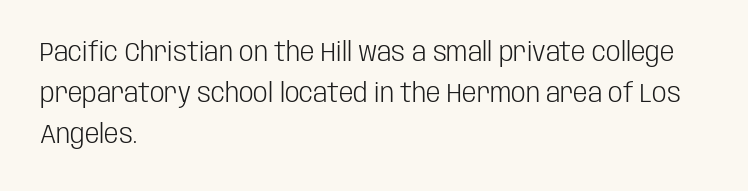
{"italic": "no", "bold": "no", "underline": "no", "align": "left", "line_spacing": "normal", "line_spacing_ratio": 1.58, "letter_spacing": "normal", "letter_spacing_em": 0.0, "glyph_px": 26}
